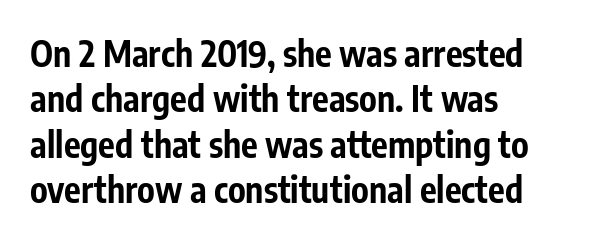
{"serif": "no", "italic": "no", "bold": "yes", "weight": "bold", "width": "condensed", "stroke_contrast": "low", "x_height": "medium", "monospaced": "no", "underline": "no", "align": "left", "line_spacing": "normal", "line_spacing_ratio": 1.3, "letter_spacing": "normal", "letter_spacing_em": 0.0, "glyph_px": 35}
